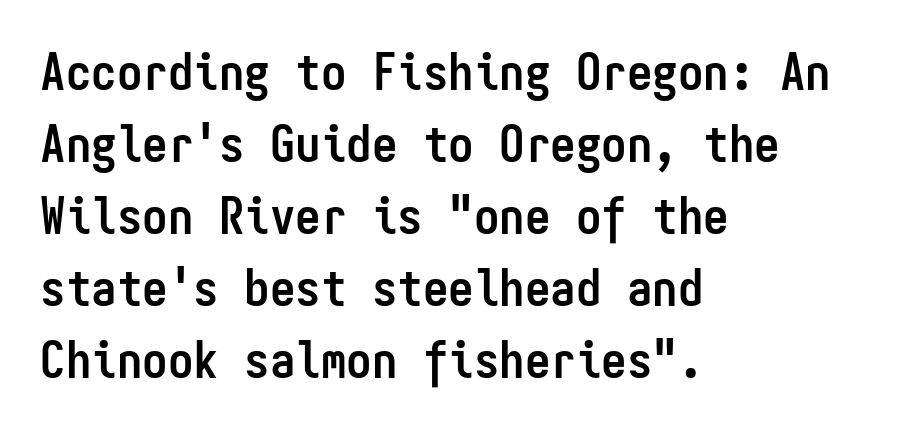
The letters march in equal steps, a hallmark of fixed-pitch type. Honestly, the letter spacing is just normal — you wouldn't notice it. Emphasis by weight is at full strength: bold. The rendering uses a moderate line-height, typical for paragraphs. Does the type have serifs? No, each stem ends abruptly. Vertical strokes here are truly vertical.
